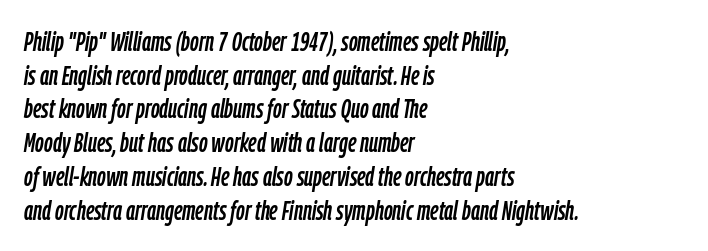
Q: Is the text italic (slanted)? A: Yes, it leans right by about 9 degrees.
Q: Is the text underlined? A: No.
Q: How is the paragraph aligned? A: Left-aligned.
Q: Is the spacing between letters normal or unusually wide? A: Normal.
Q: Is the spacing between lines tight, normal or loose? A: Normal.
